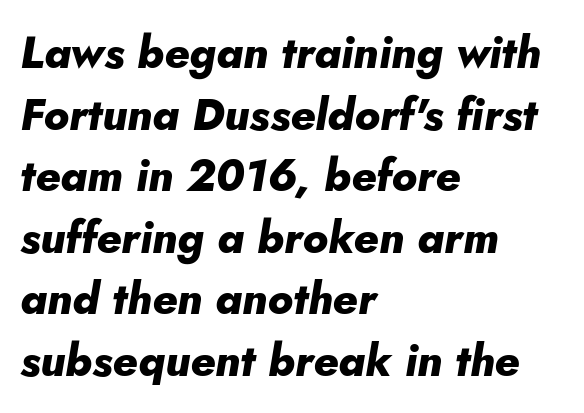
{"italic": "yes", "lean": "right", "slant_degrees": 10, "bold": "yes", "weight": "heavy", "width": "normal", "stroke_contrast": "low", "x_height": "small", "monospaced": "no", "underline": "no", "align": "left", "line_spacing": "normal", "line_spacing_ratio": 1.4, "letter_spacing": "normal", "letter_spacing_em": 0.0, "glyph_px": 44}
